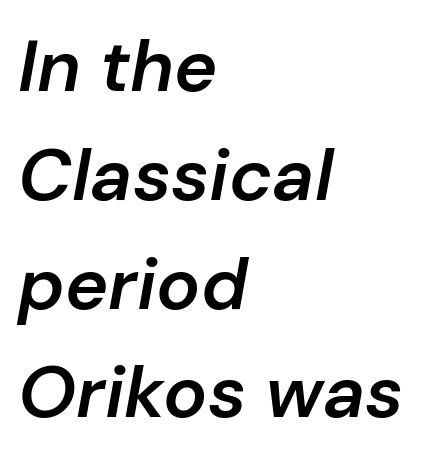
Q: Is the text bold? A: Semi-bold.
Q: Is the text italic (slanted)? A: Yes, it leans right by about 10 degrees.
Q: Is the text underlined? A: No.
Q: How is the paragraph aligned? A: Left-aligned.
Q: Is the spacing between letters normal or unusually wide? A: Normal.
Q: Is the spacing between lines tight, normal or loose? A: Normal.
Q: Width (condensed, normal, or wide)? A: Normal.
Q: Stroke contrast? A: Low.
Q: x-height? A: Medium.
Q: Monospaced? A: No.
